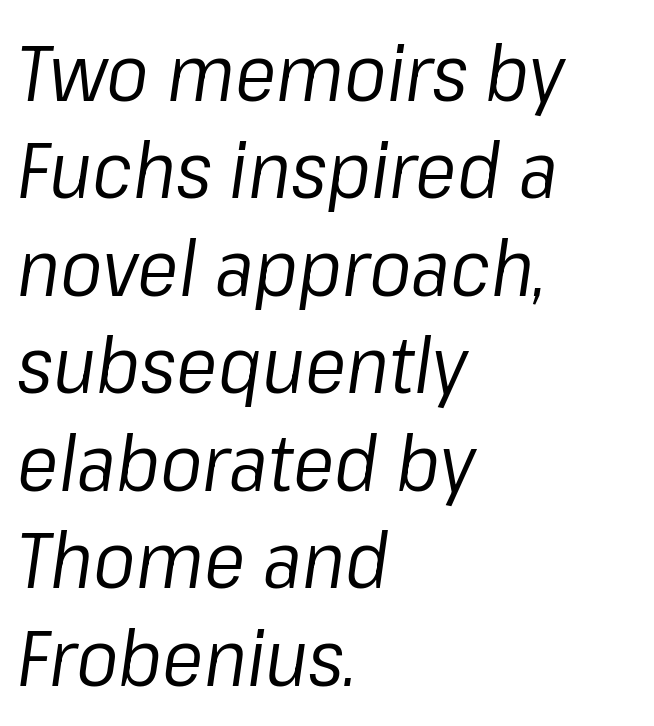
The image shows 78 px regular-weight type, italic (leaning right); set left-aligned, normal line spacing (1.25x), normal letter spacing, not underlined; low stroke contrast and a medium x-height.
